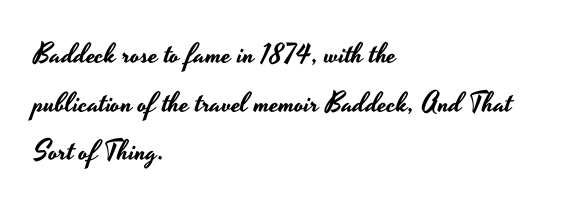
The designer went with a sans here, leaving each stem footless. This sample uses plain, unmodified letter spacing. The foot of each line stays bare and open. Short and long lines alike share a common starting point at left. Proportional: the letters do not fall into vertical columns.
